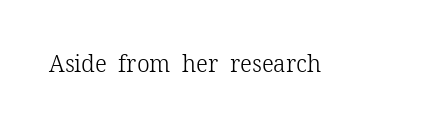
{"italic": "no", "bold": "no", "underline": "no", "letter_spacing": "normal", "letter_spacing_em": 0.0, "glyph_px": 23}
